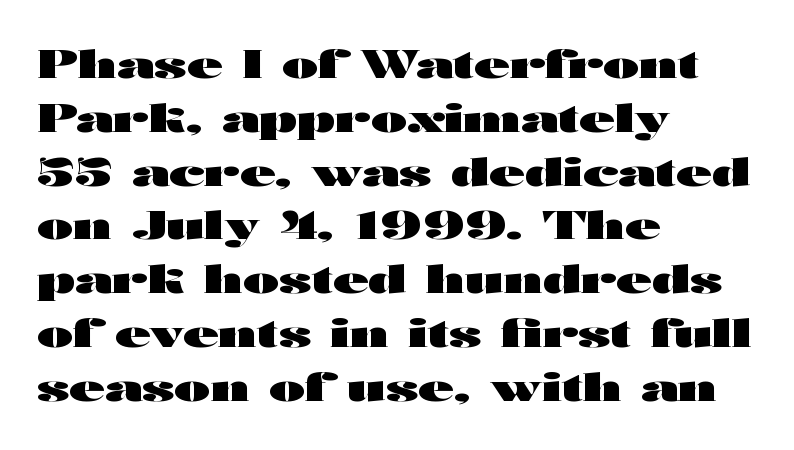
Q: Is the text bold? A: Yes.
Q: Is the text italic (slanted)? A: No, it is upright.
Q: Is the typeface a serif or a sans-serif typeface? A: Serif.
Q: Is the text underlined? A: No.
Q: How is the paragraph aligned? A: Left-aligned.
Q: Is the spacing between letters normal or unusually wide? A: Normal.
Q: Is the spacing between lines tight, normal or loose? A: Normal.
Q: Width (condensed, normal, or wide)? A: Wide.
Q: Stroke contrast? A: High.
Q: x-height? A: Medium.
Q: Monospaced? A: No.
